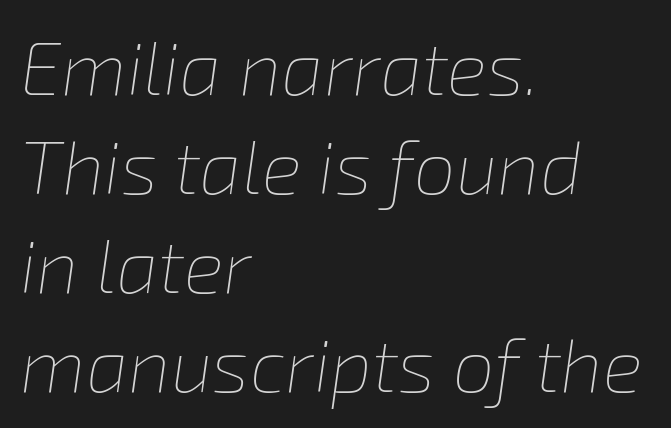
Think of a printed novel: that variable character pitch is what you see here. Does extra space separate the letters? No, they use regular spacing. The rows are spaced the way most documents space them. This is not heavy type; no bold has been used.
